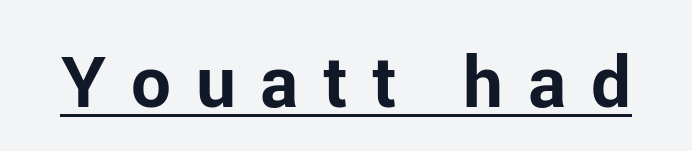
Q: Is the text bold? A: Yes.
Q: Is the text italic (slanted)? A: No, it is upright.
Q: Is the typeface a serif or a sans-serif typeface? A: Sans-serif.
Q: Is the text underlined? A: Yes.
Q: Is the spacing between letters normal or unusually wide? A: Unusually wide.
Q: Width (condensed, normal, or wide)? A: Normal.
Q: Stroke contrast? A: Low.
Q: x-height? A: Medium.
Q: Monospaced? A: No.
